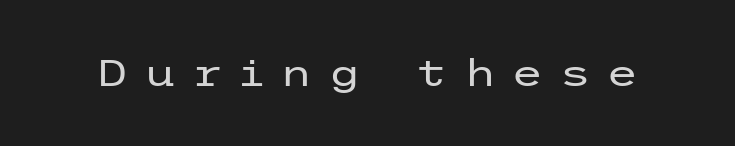
{"serif": "no", "italic": "no", "bold": "no", "weight": "regular", "width": "wide", "stroke_contrast": "low", "x_height": "medium", "underline": "no", "letter_spacing": "wide", "letter_spacing_em": 0.41, "glyph_px": 37}
